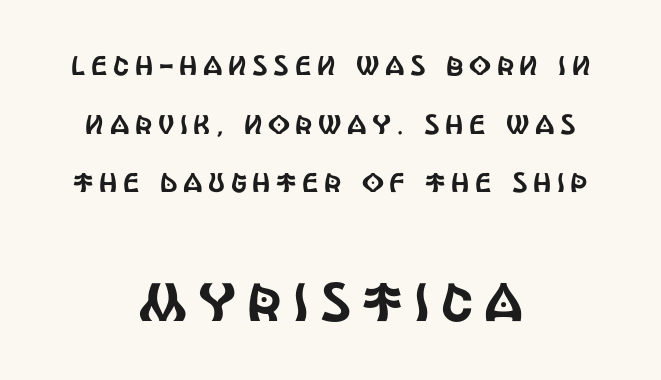
The rendering uses natural spacing where letterforms have individual widths. Decoration check: the copy has no underline. The rendering positions every line midway between the sides. Regarding serifs, this sample does without them.
